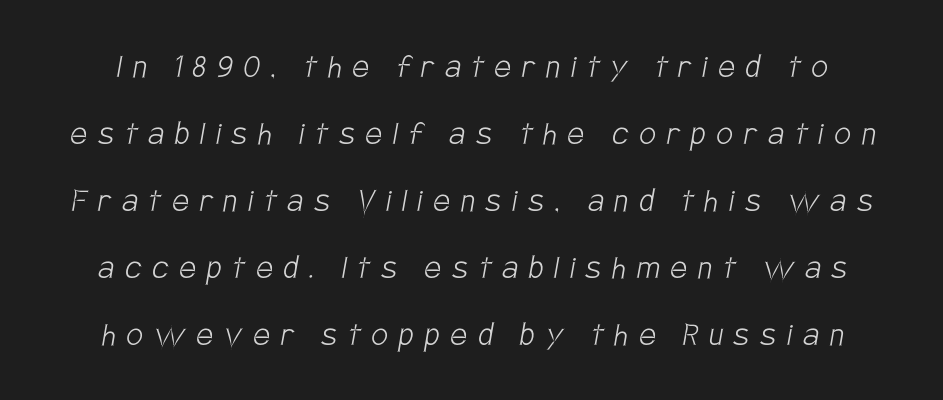
Weight: not bold — regular or lighter. Substantial extra tracking has been applied to these lines. Is this a fixed-width face? No — the glyphs have proportional, varying widths. Type without underlining. Examine the stroke ends and you'll find no serifs.
